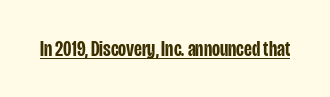
The image shows 22 px text type, upright; set normal letter spacing, underlined.
